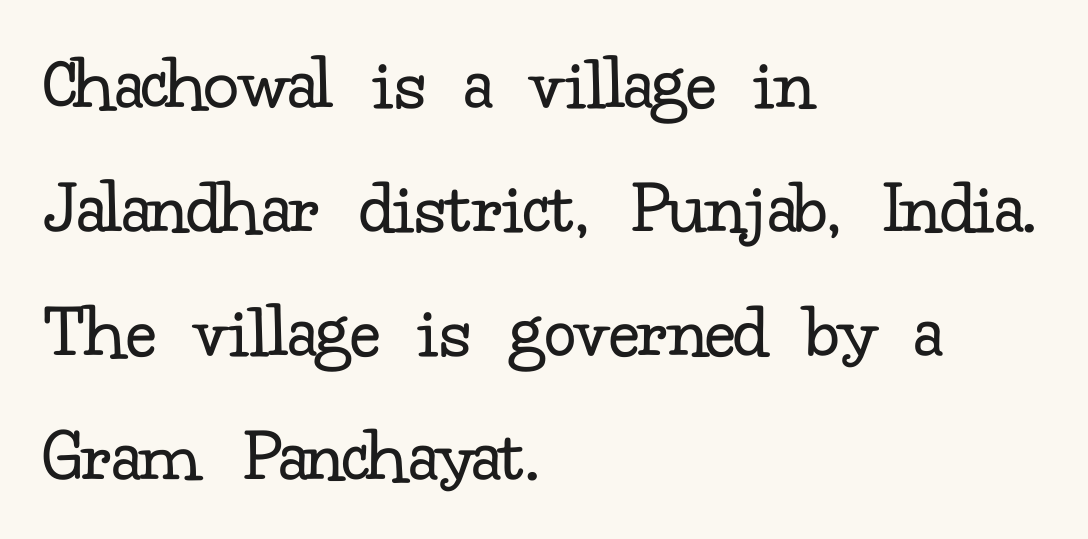
Q: Is the text bold? A: No.
Q: Is the text italic (slanted)? A: No, it is upright.
Q: Is the typeface a serif or a sans-serif typeface? A: Serif.
Q: Is the text underlined? A: No.
Q: How is the paragraph aligned? A: Left-aligned.
Q: Is the spacing between letters normal or unusually wide? A: Normal.
Q: Is the spacing between lines tight, normal or loose? A: Normal.
Q: Width (condensed, normal, or wide)? A: Normal.
Q: Stroke contrast? A: Low.
Q: x-height? A: Small.
Q: Monospaced? A: No.
